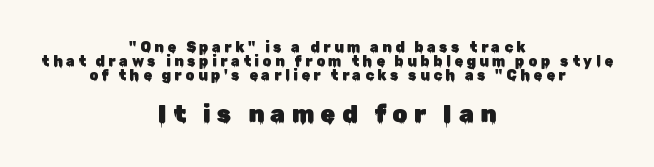
Observe the wide spacing: letters keep a clear distance from each other. The lines in this sample share a center point and differ in where they start and stop. Vertical strokes here are truly vertical. The space directly below the letters is spotless. Which chunk is bigger? The second one — the bottom block dwarfs the top.
